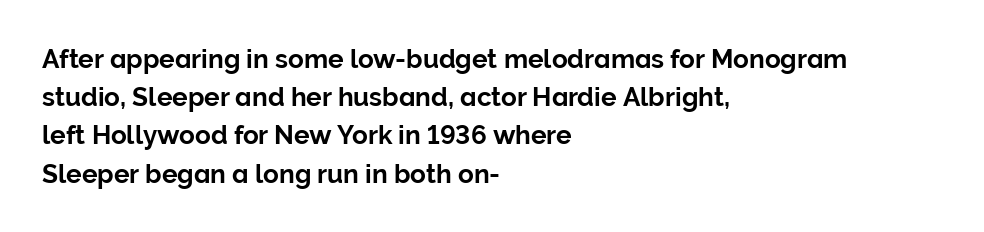
The image shows 26 px text type, upright; set left-aligned, normal line spacing (1.47x), normal letter spacing, not underlined.
